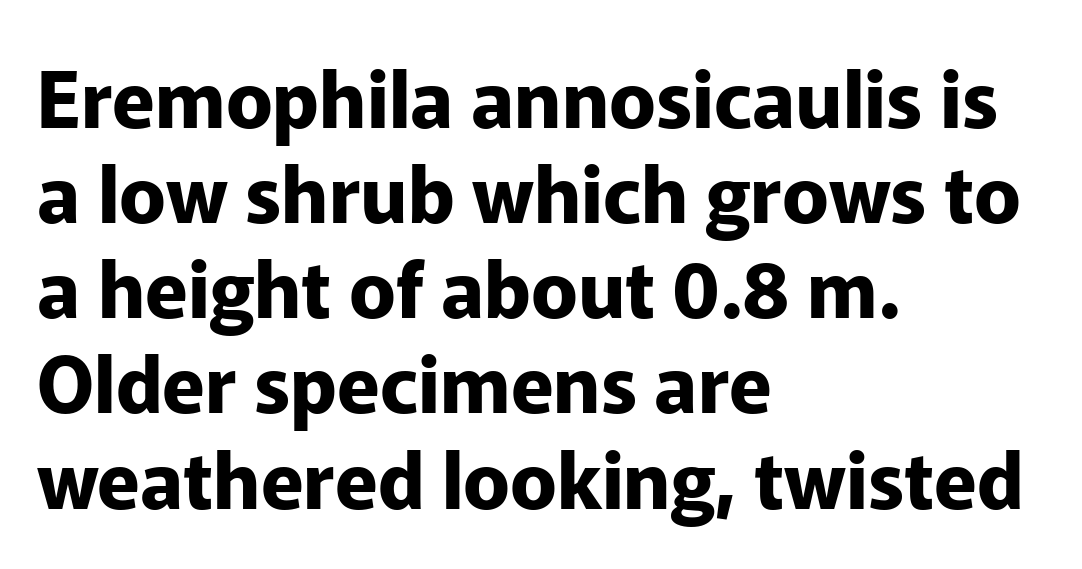
The image shows 78 px bold sans-serif type, upright; set left-aligned, line spacing 1.22x, normal letter spacing, not underlined; low stroke contrast and a medium x-height.
